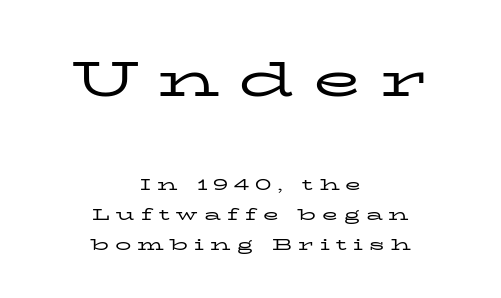
Q: Is the text bold? A: No.
Q: Is the text italic (slanted)? A: No, it is upright.
Q: Is the typeface a serif or a sans-serif typeface? A: Serif.
Q: Is the text underlined? A: No.
Q: How is the paragraph aligned? A: Centered.
Q: Is the spacing between letters normal or unusually wide? A: Unusually wide.
Q: Which block of text is set in a larger size, the first (top) or the second (bottom)? A: The first (top) one.
Q: Width (condensed, normal, or wide)? A: Wide.
Q: Stroke contrast? A: Low.
Q: x-height? A: Medium.
Q: Monospaced? A: No.
